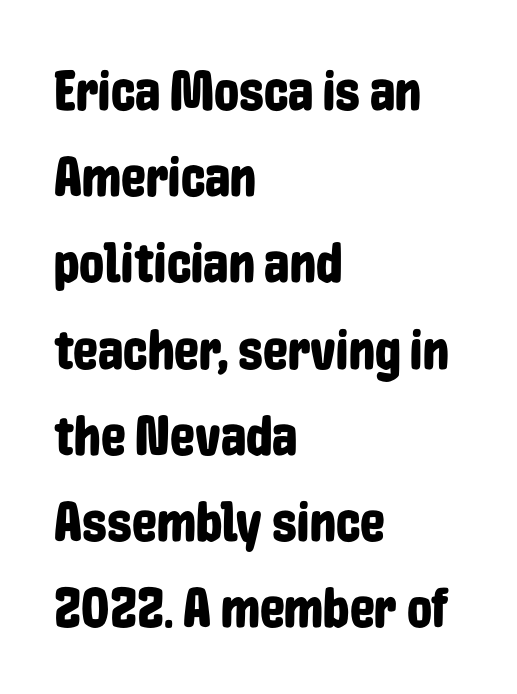
{"serif": "no", "italic": "no", "width": "condensed", "stroke_contrast": "low", "x_height": "medium", "monospaced": "no", "underline": "no", "align": "left", "line_spacing": "normal", "line_spacing_ratio": 1.54, "letter_spacing": "normal", "letter_spacing_em": 0.0, "glyph_px": 56}
